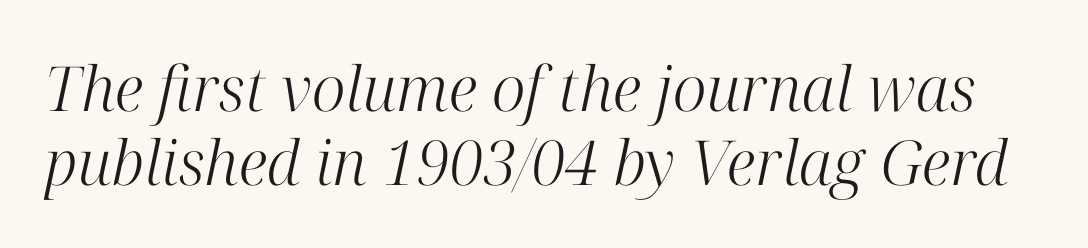
Q: Is the text bold? A: No.
Q: Is the text italic (slanted)? A: Yes, it leans right by about 12 degrees.
Q: Is the typeface a serif or a sans-serif typeface? A: Serif.
Q: Is the text underlined? A: No.
Q: Is the spacing between letters normal or unusually wide? A: Normal.
Q: Width (condensed, normal, or wide)? A: Normal.
Q: Stroke contrast? A: High.
Q: x-height? A: Medium.
Q: Monospaced? A: No.
